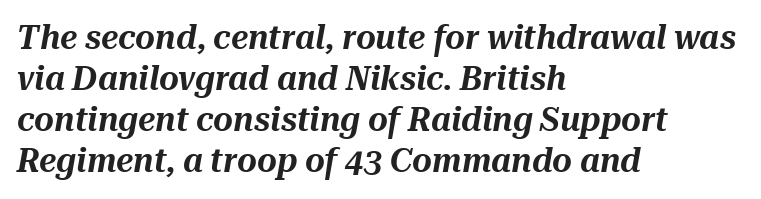
Q: Is the text italic (slanted)? A: Yes, it leans right by about 10 degrees.
Q: Is the text underlined? A: No.
Q: How is the paragraph aligned? A: Left-aligned.
Q: Is the spacing between letters normal or unusually wide? A: Normal.
Q: Width (condensed, normal, or wide)? A: Normal.
Q: Stroke contrast? A: Medium.
Q: x-height? A: Medium.
Q: Monospaced? A: No.
